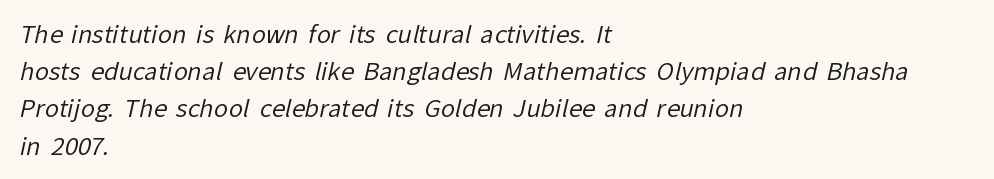
{"bold": "no", "underline": "no", "align": "left", "line_spacing": "normal", "line_spacing_ratio": 1.55, "letter_spacing": "normal", "letter_spacing_em": 0.0, "glyph_px": 24}
